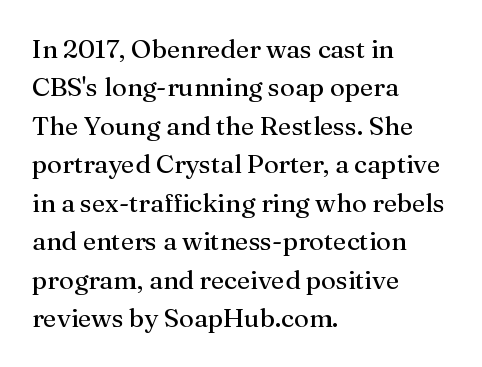
Leftover space on each line is placed entirely after the last word. The font sits on the lighter half of the weight spectrum, regular included. Here the glyphs are tracked normally, forming tight word shapes. Evenly set lines give the paragraph a standard silhouette. The area under the type is left untouched. The letters stand upright; this is a roman face.
